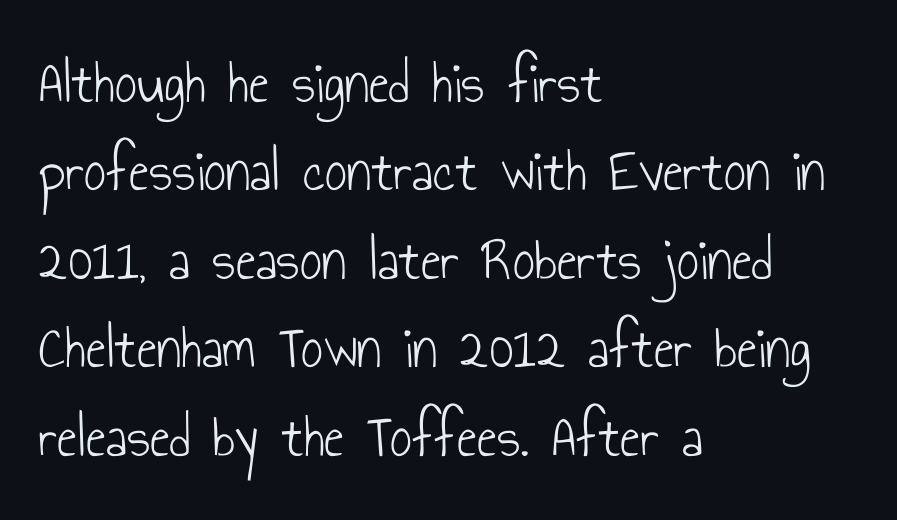
Q: Is the text bold? A: No.
Q: Is the text italic (slanted)? A: No, it is upright.
Q: Is the typeface a serif or a sans-serif typeface? A: Sans-serif.
Q: Is the text underlined? A: No.
Q: How is the paragraph aligned? A: Left-aligned.
Q: Is the spacing between letters normal or unusually wide? A: Normal.
Q: Is the spacing between lines tight, normal or loose? A: Normal.
Q: Width (condensed, normal, or wide)? A: Condensed.
Q: Stroke contrast? A: Low.
Q: x-height? A: Small.
Q: Monospaced? A: No.
